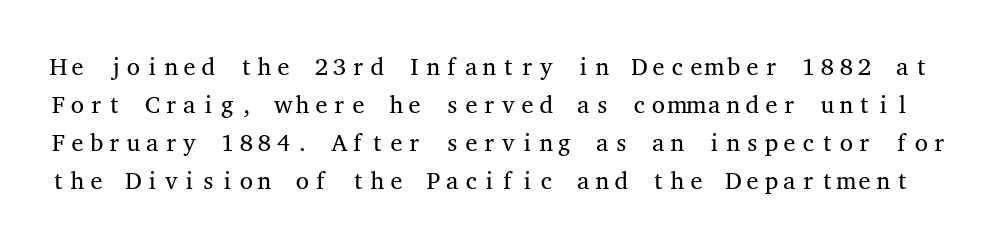
The image shows 24 px text type, upright; set normal line spacing (1.58x), normal letter spacing, not underlined.
